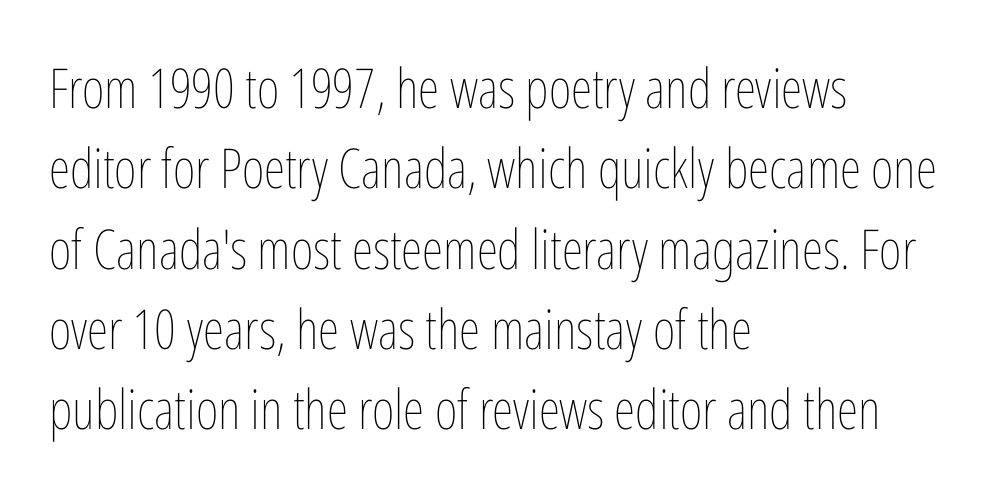
The setting favours the left margin, as ordinary paragraphs usually do. Stem width sits at or under what a default text font uses. Posture: vertical. This sample keeps an unexceptional amount of space between lines. Looks like regular typesetting: each glyph gets only the width it needs. Nothing unusual about the tracking: characters are spaced as the font intends.
